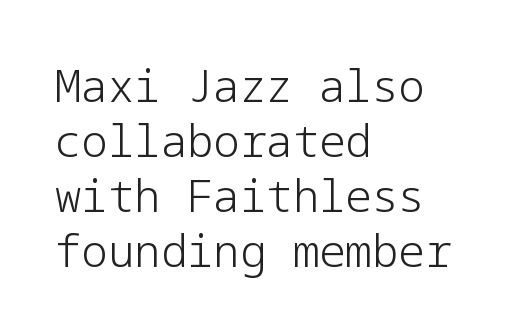
The image shows 44 px light sans-serif type, upright; set left-aligned, normal line spacing (1.25x), normal letter spacing, not underlined; low stroke contrast and a medium x-height.
